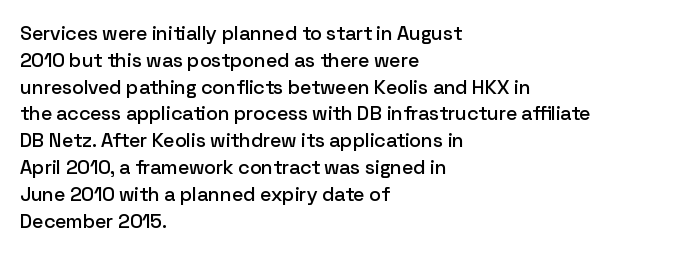
The vertical gap from one line to the next is medium. The letters sit at their default tracking, neither squeezed nor spread. A student would call this left alignment; a typographer would say flush left, rag right. Does the lettering tilt? It doesn't — this is upright.
